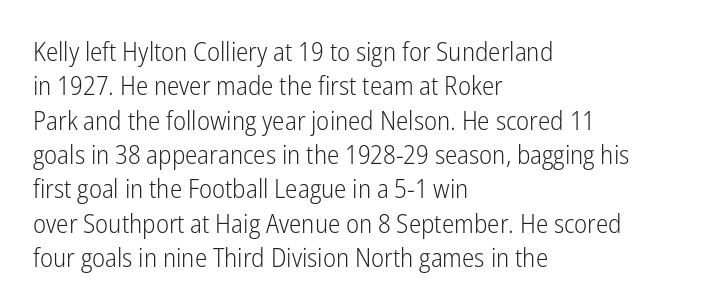
{"italic": "no", "bold": "no", "underline": "no", "align": "left", "line_spacing": "normal", "line_spacing_ratio": 1.32, "letter_spacing": "normal", "letter_spacing_em": 0.0, "glyph_px": 26}
